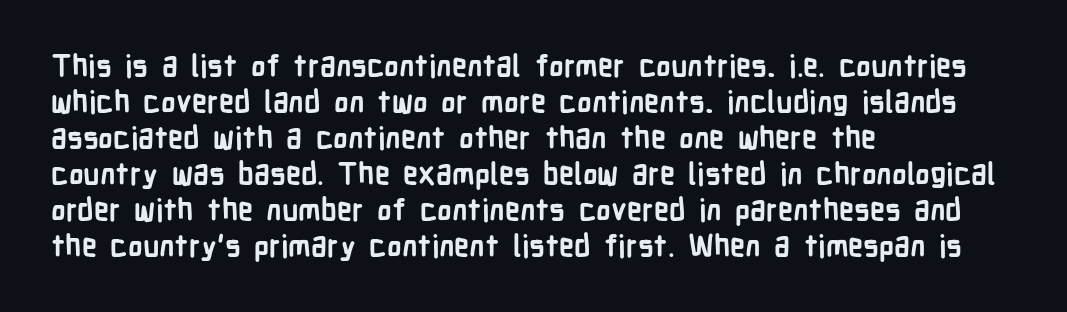
Tracking here is standard; glyphs follow each other at the usual distance. This sample has the flowing, uneven cadence of proportional lettering. Descenders are the only things crossing below the line. These lines carry a lot of weight — the face is fully bold.
